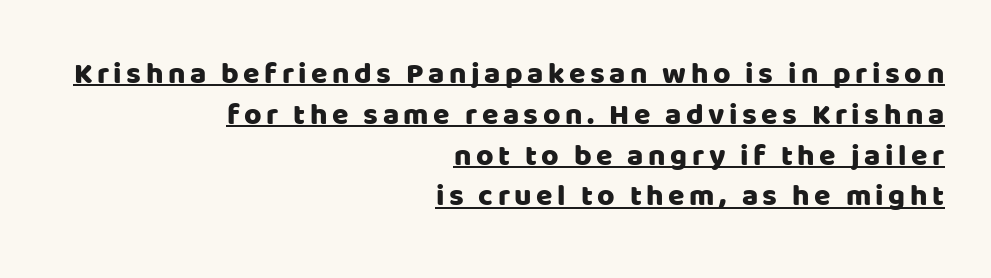
Q: Is the text italic (slanted)? A: No, it is upright.
Q: Is the typeface a serif or a sans-serif typeface? A: Sans-serif.
Q: Is the text underlined? A: Yes.
Q: How is the paragraph aligned? A: Right-aligned.
Q: Is the spacing between lines tight, normal or loose? A: Normal.
Q: Width (condensed, normal, or wide)? A: Normal.
Q: Stroke contrast? A: Low.
Q: x-height? A: Large.
Q: Monospaced? A: No.
